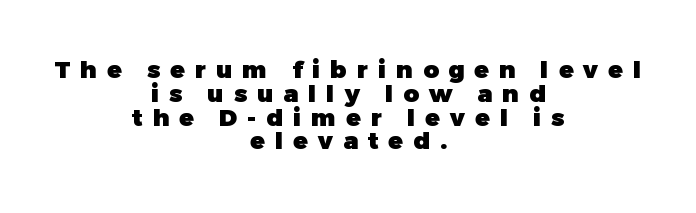
The specimen reads as upright at a glance. Interline gaps are noticeably narrow in this sample. Spacing between characters has been opened up far beyond the box default. Notice how thick the strokes are: this is what a full bold looks like. A clean baseline with only descenders dipping below it. The passage is arranged like a title page — every line centered.
